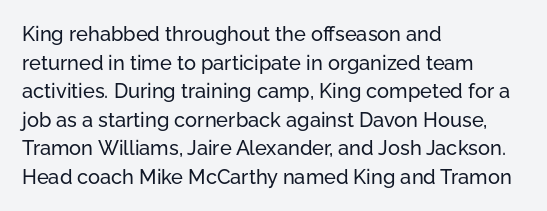
Every character sits straight up, as roman type does. The glyphs are unaccompanied by any horizontal stroke below them. Normally led — the rows are evenly, conventionally spaced. If you drew a ruler down the left edge, every line would touch it. The type is set solid horizontally, with unmodified tracking.
